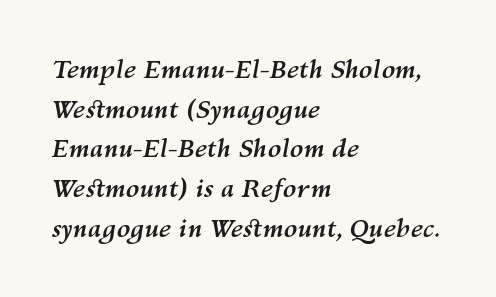
Q: Is the text bold? A: Yes.
Q: Is the text italic (slanted)? A: Yes, it leans right by about 10 degrees.
Q: Is the text underlined? A: No.
Q: How is the paragraph aligned? A: Left-aligned.
Q: Is the spacing between letters normal or unusually wide? A: Normal.
Q: Is the spacing between lines tight, normal or loose? A: Normal.
